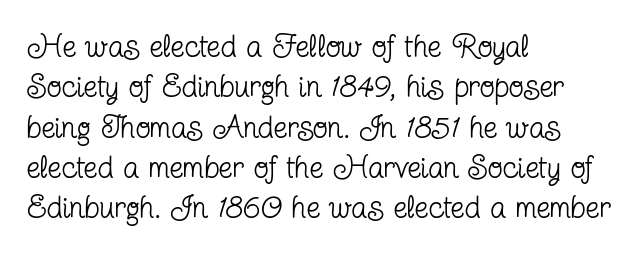
The image shows 31 px regular-weight, condensed serif type, upright; set left-aligned, normal line spacing (1.3x), normal letter spacing, not underlined; low stroke contrast and a medium x-height.
